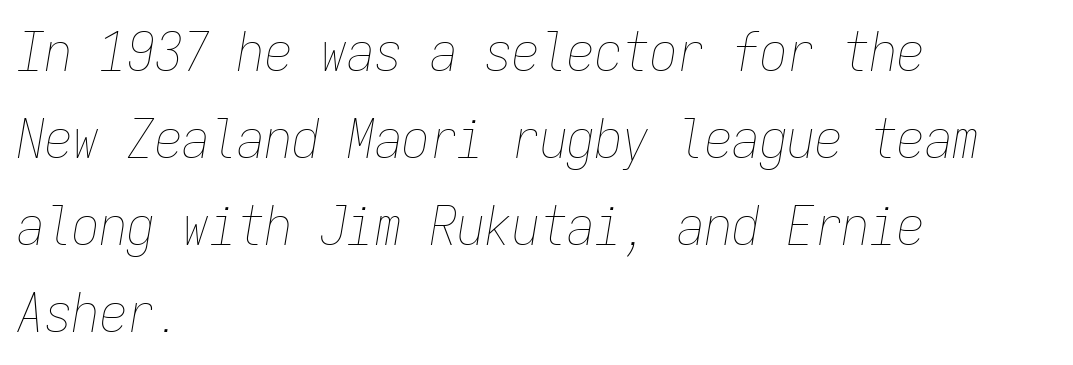
Q: Is the text bold? A: No.
Q: Is the text italic (slanted)? A: Yes, it leans right by about 9 degrees.
Q: Is the text underlined? A: No.
Q: How is the paragraph aligned? A: Left-aligned.
Q: Is the spacing between letters normal or unusually wide? A: Normal.
Q: Is the spacing between lines tight, normal or loose? A: Normal.
Q: Width (condensed, normal, or wide)? A: Condensed.
Q: Stroke contrast? A: Low.
Q: x-height? A: Medium.
Q: Monospaced? A: Yes.
